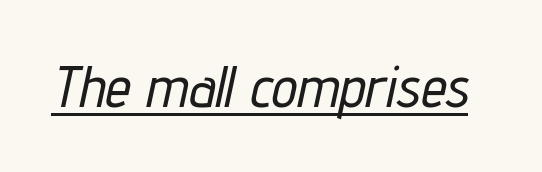
Q: Is the text italic (slanted)? A: Yes, it leans right by about 12 degrees.
Q: Is the text underlined? A: Yes.
Q: Is the spacing between letters normal or unusually wide? A: Normal.
Q: Width (condensed, normal, or wide)? A: Condensed.
Q: Stroke contrast? A: Low.
Q: x-height? A: Medium.
Q: Monospaced? A: No.
